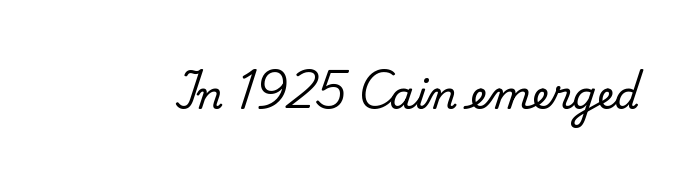
The image shows 39 px text type; set normal letter spacing, not underlined; medium stroke contrast and a small x-height.
